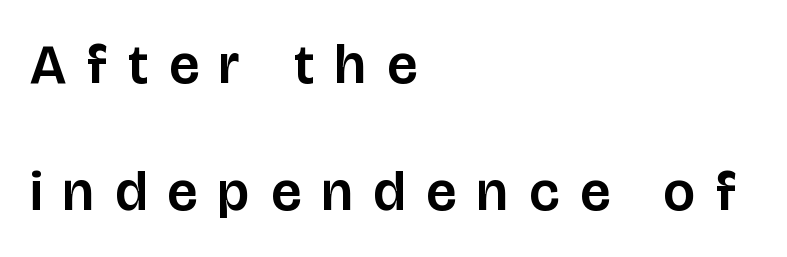
{"serif": "no", "italic": "no", "width": "normal", "stroke_contrast": "low", "x_height": "large", "monospaced": "no", "underline": "no", "align": "left", "line_spacing": "loose", "line_spacing_ratio": 2.27, "letter_spacing": "wide", "letter_spacing_em": 0.38, "glyph_px": 56}
